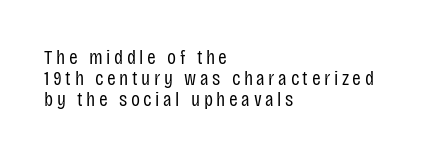
The image shows 21 px text type, upright; set left-aligned, tight line spacing (0.99x), not underlined.
